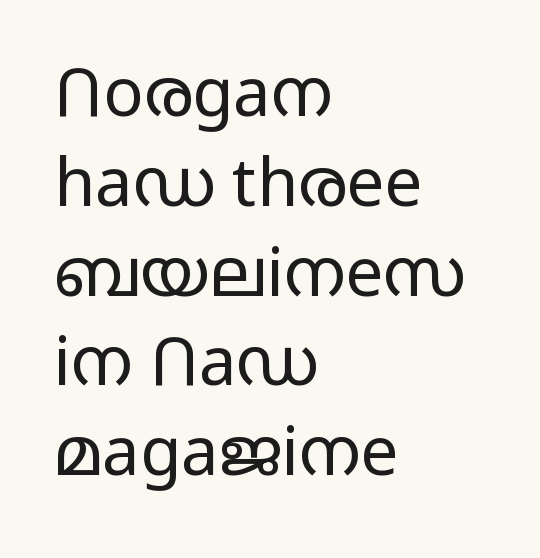
Q: Is the text bold? A: No.
Q: Is the text italic (slanted)? A: No, it is upright.
Q: Is the typeface a serif or a sans-serif typeface? A: Sans-serif.
Q: Is the text underlined? A: No.
Q: How is the paragraph aligned? A: Left-aligned.
Q: Is the spacing between letters normal or unusually wide? A: Normal.
Q: Is the spacing between lines tight, normal or loose? A: Normal.
Q: Width (condensed, normal, or wide)? A: Wide.
Q: Stroke contrast? A: Low.
Q: x-height? A: Medium.
Q: Monospaced? A: No.
